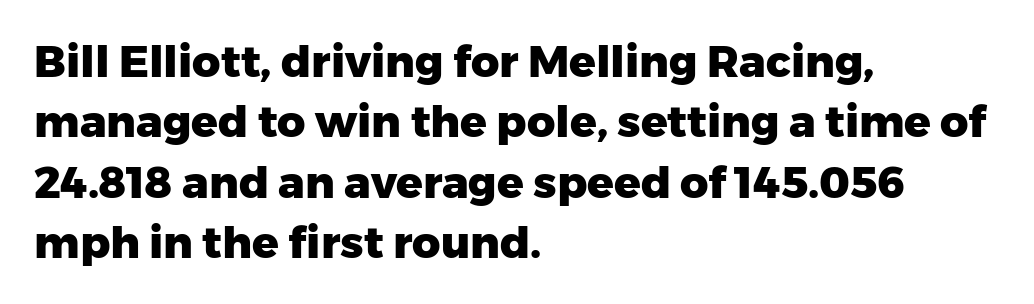
Q: Is the text bold? A: Yes.
Q: Is the text italic (slanted)? A: No, it is upright.
Q: Is the typeface a serif or a sans-serif typeface? A: Sans-serif.
Q: Is the text underlined? A: No.
Q: How is the paragraph aligned? A: Left-aligned.
Q: Is the spacing between letters normal or unusually wide? A: Normal.
Q: Is the spacing between lines tight, normal or loose? A: Normal.
Q: Width (condensed, normal, or wide)? A: Normal.
Q: Stroke contrast? A: Low.
Q: x-height? A: Medium.
Q: Monospaced? A: No.
